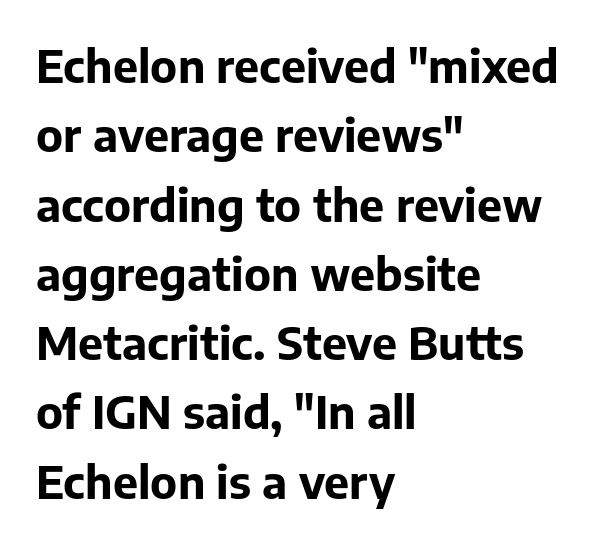
These words are printed bold, with thick strokes throughout. Successive baselines arrive at the customary interval. You can tell it's not italic because the verticals are truly vertical. Unlike a traditional serif, this face leaves its strokes unadorned.
